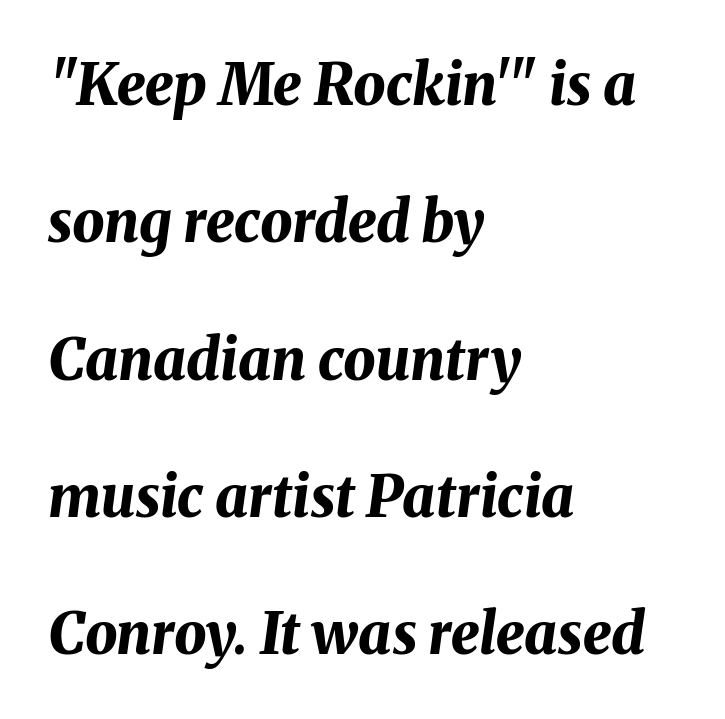
{"italic": "yes", "lean": "right", "slant_degrees": 8, "bold": "yes", "weight": "bold", "width": "normal", "stroke_contrast": "medium", "x_height": "medium", "monospaced": "no", "underline": "no", "align": "left", "line_spacing": "loose", "line_spacing_ratio": 2.41, "letter_spacing": "normal", "letter_spacing_em": 0.0, "glyph_px": 57}
